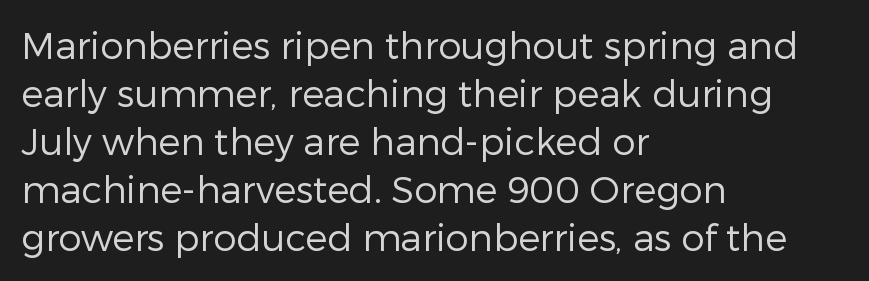
Q: Is the text bold? A: No.
Q: Is the text italic (slanted)? A: No, it is upright.
Q: Is the typeface a serif or a sans-serif typeface? A: Sans-serif.
Q: Is the text underlined? A: No.
Q: How is the paragraph aligned? A: Left-aligned.
Q: Is the spacing between letters normal or unusually wide? A: Normal.
Q: Is the spacing between lines tight, normal or loose? A: Normal.
Q: Width (condensed, normal, or wide)? A: Normal.
Q: Stroke contrast? A: Low.
Q: x-height? A: Medium.
Q: Monospaced? A: No.
